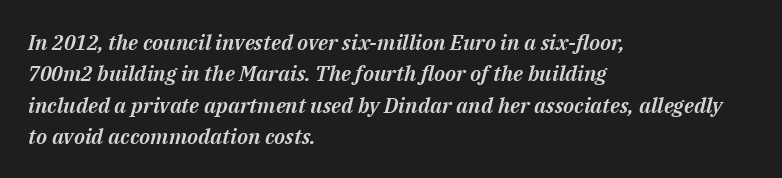
The image shows 21 px text type, italic (leaning right); set left-aligned, normal line spacing (1.49x), normal letter spacing, not underlined.
